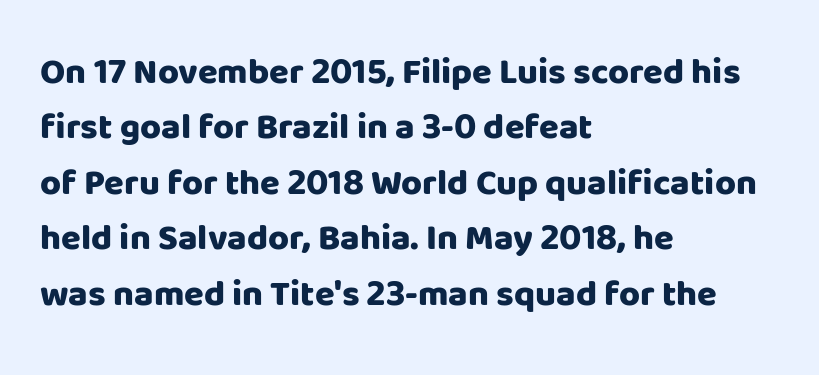
Q: Is the text bold? A: Yes.
Q: Is the text italic (slanted)? A: No, it is upright.
Q: Is the typeface a serif or a sans-serif typeface? A: Sans-serif.
Q: Is the text underlined? A: No.
Q: How is the paragraph aligned? A: Left-aligned.
Q: Is the spacing between letters normal or unusually wide? A: Normal.
Q: Is the spacing between lines tight, normal or loose? A: Normal.
Q: Width (condensed, normal, or wide)? A: Normal.
Q: Stroke contrast? A: Low.
Q: x-height? A: Large.
Q: Monospaced? A: No.
